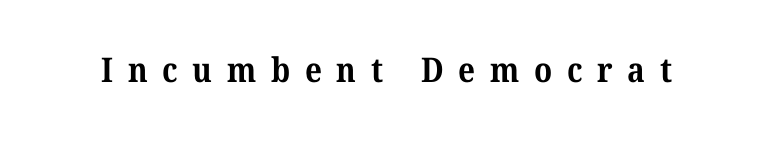
{"serif": "yes", "bold": "yes", "weight": "bold", "width": "normal", "stroke_contrast": "medium", "x_height": "medium", "monospaced": "no", "underline": "no", "letter_spacing": "wide", "letter_spacing_em": 0.43, "glyph_px": 34}
